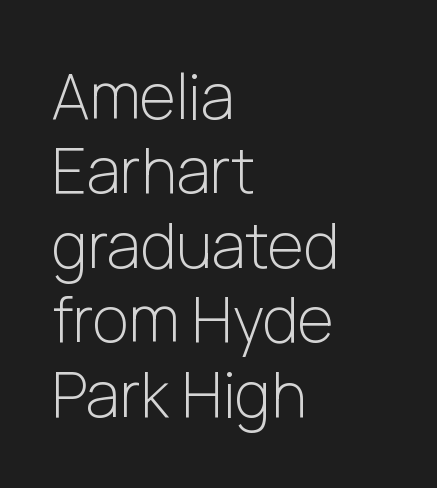
This rendering employs a face without finishing strokes, i.e., a sans-serif. Caption: multi-line text, flush left, ragged right. Posture: upright roman. Decoration check: the copy has no underline. Bold? No — there's no thickening of the strokes.
